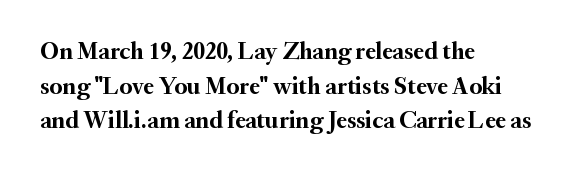
The image shows 24 px bold type, upright; set left-aligned, normal line spacing (1.44x), normal letter spacing, not underlined.
